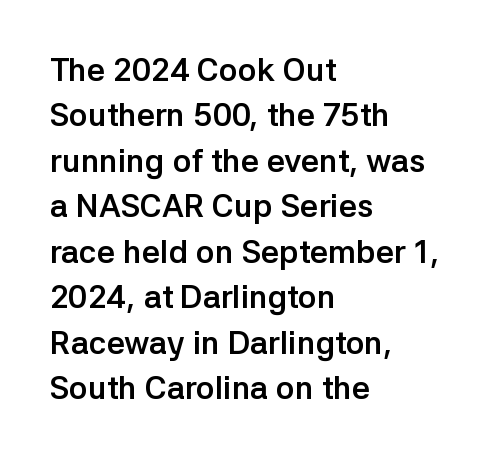
Q: Is the text bold? A: Yes.
Q: Is the text italic (slanted)? A: No, it is upright.
Q: Is the typeface a serif or a sans-serif typeface? A: Sans-serif.
Q: Is the text underlined? A: No.
Q: How is the paragraph aligned? A: Left-aligned.
Q: Is the spacing between letters normal or unusually wide? A: Normal.
Q: Is the spacing between lines tight, normal or loose? A: Normal.
Q: Width (condensed, normal, or wide)? A: Normal.
Q: Stroke contrast? A: Low.
Q: x-height? A: Medium.
Q: Monospaced? A: No.
